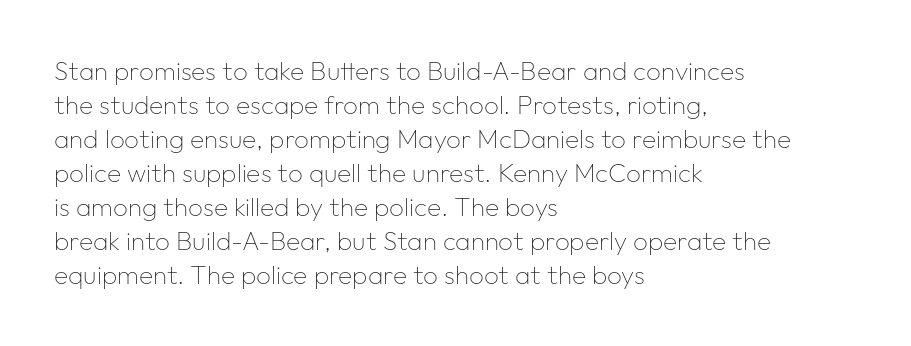
The image shows 26 px text type, upright; set left-aligned, normal line spacing (1.31x), normal letter spacing, not underlined.
